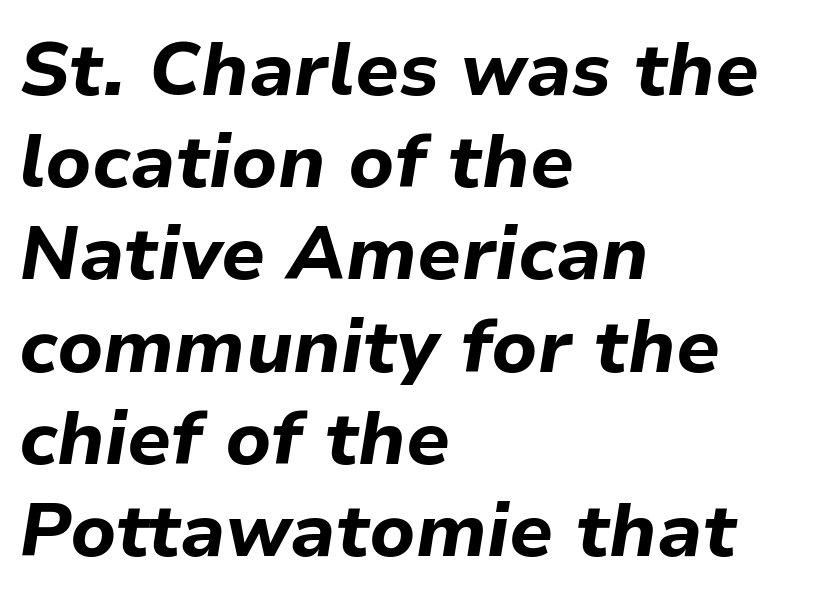
Q: Is the text bold? A: Yes.
Q: Is the text italic (slanted)? A: Yes, it leans right by about 9 degrees.
Q: Is the text underlined? A: No.
Q: How is the paragraph aligned? A: Left-aligned.
Q: Is the spacing between letters normal or unusually wide? A: Normal.
Q: Width (condensed, normal, or wide)? A: Normal.
Q: Stroke contrast? A: Low.
Q: x-height? A: Medium.
Q: Monospaced? A: No.
